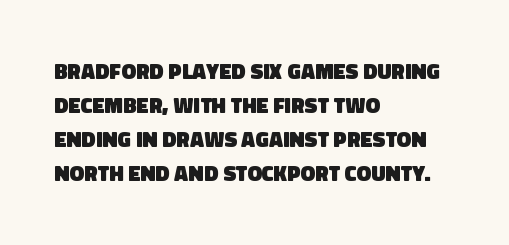
The image shows 22 px bold type; set left-aligned, normal line spacing (1.55x), normal letter spacing, not underlined.
